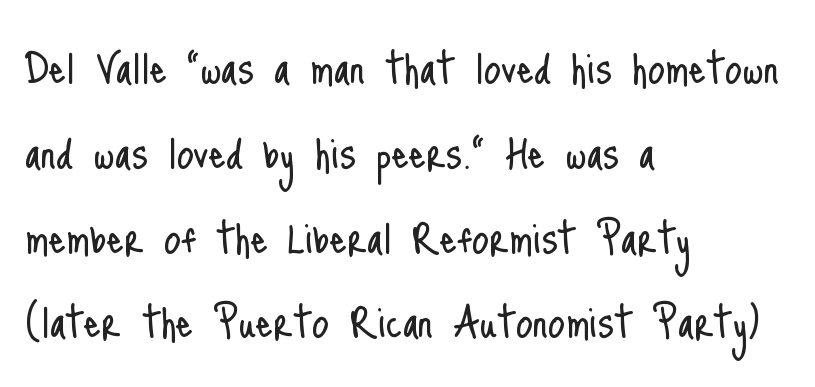
Nothing heavy about these letters — not bold at all. Italic? Not at all — the glyphs are vertical. The baseline area is clear. Leading matches the norm, producing a regular column. To sum up the face: it is a sans, with no serifs.
